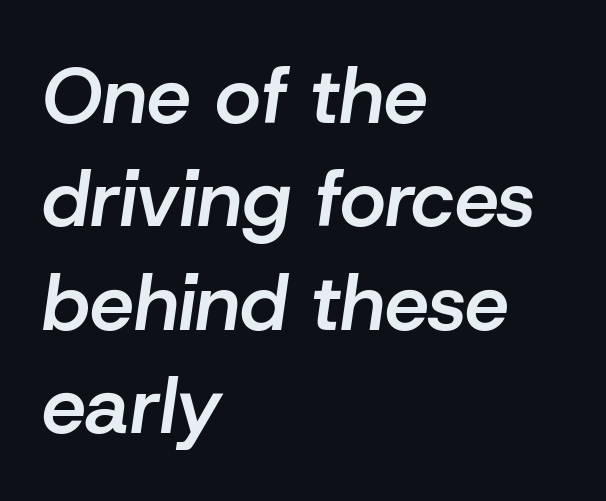
Q: Is the text bold? A: Semi-bold.
Q: Is the text italic (slanted)? A: Yes, it leans right by about 8 degrees.
Q: Is the text underlined? A: No.
Q: How is the paragraph aligned? A: Left-aligned.
Q: Is the spacing between letters normal or unusually wide? A: Normal.
Q: Is the spacing between lines tight, normal or loose? A: Normal.
Q: Width (condensed, normal, or wide)? A: Normal.
Q: Stroke contrast? A: Low.
Q: x-height? A: Medium.
Q: Monospaced? A: No.
